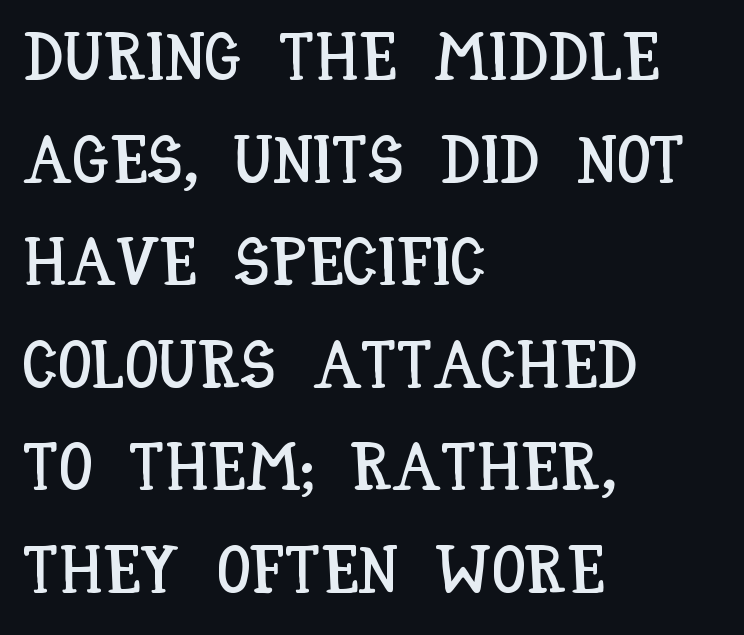
The gap between lines stays unmarked. Is there any slant? The stems are plumb. There is no visible air inserted between adjacent glyphs. Looks like regular typesetting: each glyph gets only the width it needs. Does the leading feel generous? No, just average. Horizontal alignment here is leftward, the default for most running prose.
